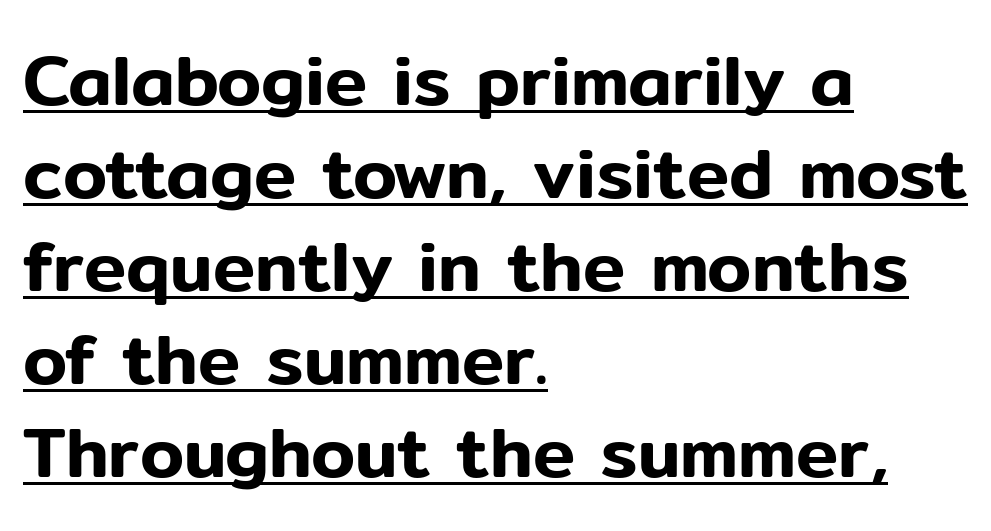
{"serif": "no", "italic": "no", "width": "normal", "stroke_contrast": "low", "x_height": "medium", "monospaced": "no", "underline": "yes", "align": "left", "line_spacing": "normal", "line_spacing_ratio": 1.31, "letter_spacing": "normal", "letter_spacing_em": 0.0, "glyph_px": 71}
